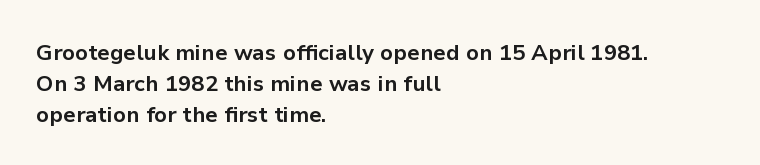
No italicization has been applied; the sample stays upright. The line-height multiplier appears to be the usual default. The face used here has the dense, thick strokes of a bold. Clear beneath every line of the passage. Each word holds together tightly as a unit, with standard inter-letter gaps. The typesetter chose a ragged-right arrangement here.
